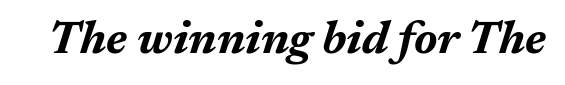
{"italic": "yes", "lean": "right", "slant_degrees": 17, "bold": "yes", "weight": "bold", "width": "normal", "stroke_contrast": "medium", "x_height": "medium", "monospaced": "no", "underline": "no", "letter_spacing": "normal", "letter_spacing_em": 0.0, "glyph_px": 46}
